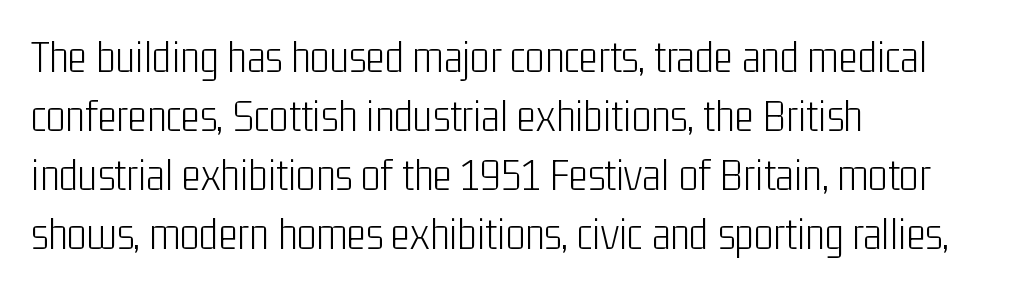
{"serif": "no", "italic": "no", "bold": "no", "weight": "light", "width": "condensed", "stroke_contrast": "low", "x_height": "medium", "monospaced": "no", "underline": "no", "align": "left", "line_spacing": "normal", "line_spacing_ratio": 1.28, "letter_spacing": "normal", "letter_spacing_em": 0.0, "glyph_px": 46}
